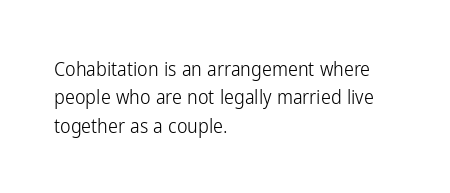
Q: Is the text bold? A: No.
Q: Is the text italic (slanted)? A: No, it is upright.
Q: Is the text underlined? A: No.
Q: How is the paragraph aligned? A: Left-aligned.
Q: Is the spacing between letters normal or unusually wide? A: Normal.
Q: Is the spacing between lines tight, normal or loose? A: Normal.
